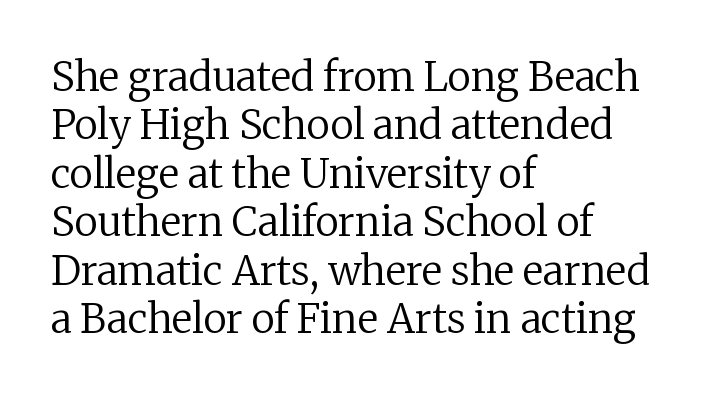
Q: Is the text bold? A: No.
Q: Is the text italic (slanted)? A: No, it is upright.
Q: Is the typeface a serif or a sans-serif typeface? A: Serif.
Q: Is the text underlined? A: No.
Q: How is the paragraph aligned? A: Left-aligned.
Q: Is the spacing between letters normal or unusually wide? A: Normal.
Q: Width (condensed, normal, or wide)? A: Normal.
Q: Stroke contrast? A: Low.
Q: x-height? A: Medium.
Q: Monospaced? A: No.
